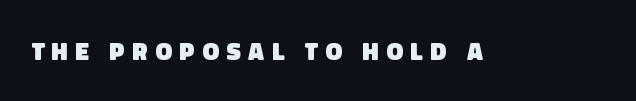
The image shows 25 px bold type; set unusually wide letter spacing (+0.3 em), not underlined.
